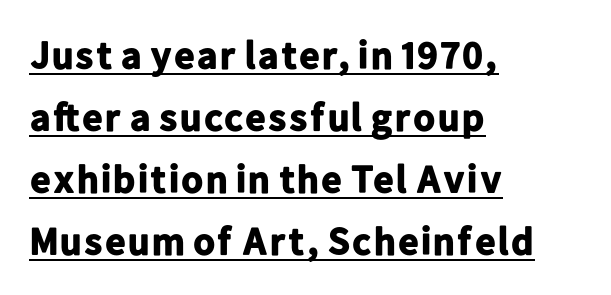
Q: Is the text bold? A: Yes.
Q: Is the text italic (slanted)? A: No, it is upright.
Q: Is the typeface a serif or a sans-serif typeface? A: Sans-serif.
Q: Is the text underlined? A: Yes.
Q: How is the paragraph aligned? A: Left-aligned.
Q: Is the spacing between letters normal or unusually wide? A: Normal.
Q: Is the spacing between lines tight, normal or loose? A: Normal.
Q: Width (condensed, normal, or wide)? A: Normal.
Q: Stroke contrast? A: Low.
Q: x-height? A: Medium.
Q: Monospaced? A: No.
